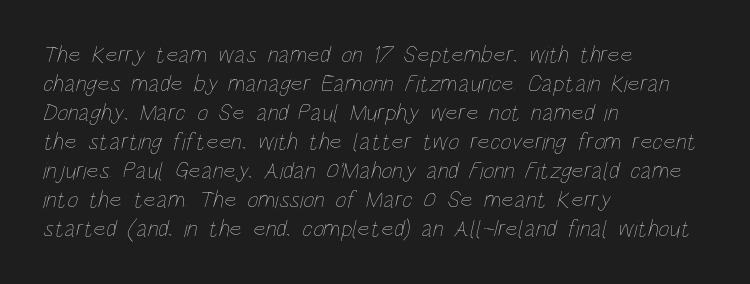
Q: Is the text bold? A: No.
Q: Is the text underlined? A: No.
Q: How is the paragraph aligned? A: Left-aligned.
Q: Is the spacing between letters normal or unusually wide? A: Normal.
